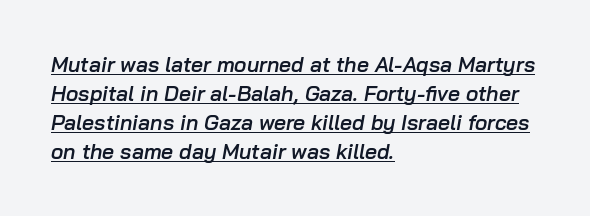
Q: Is the text bold? A: Semi-bold.
Q: Is the text italic (slanted)? A: Yes, it leans right by about 10 degrees.
Q: Is the text underlined? A: Yes.
Q: How is the paragraph aligned? A: Left-aligned.
Q: Is the spacing between letters normal or unusually wide? A: Normal.
Q: Is the spacing between lines tight, normal or loose? A: Normal.
